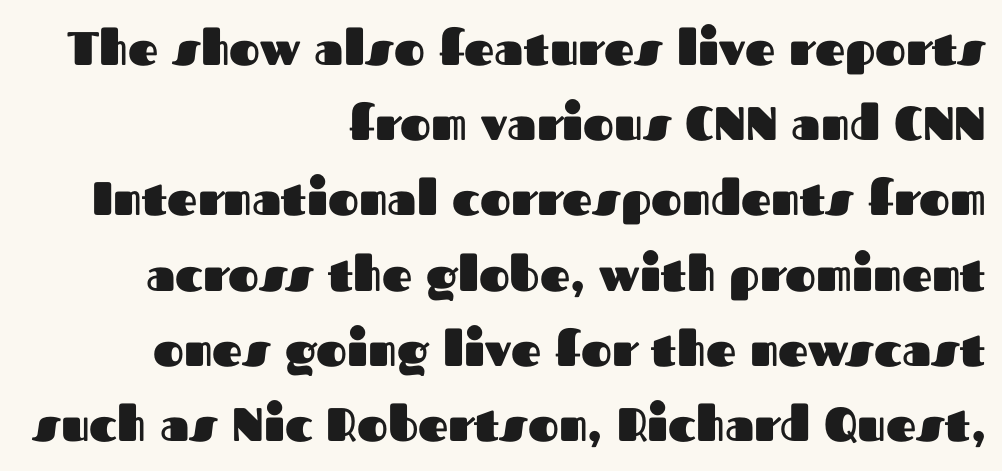
{"serif": "no", "italic": "no", "bold": "yes", "weight": "heavy", "width": "normal", "stroke_contrast": "medium", "x_height": "medium", "monospaced": "no", "underline": "no", "align": "right", "line_spacing": "normal", "line_spacing_ratio": 1.6, "letter_spacing": "normal", "letter_spacing_em": 0.0, "glyph_px": 47}
